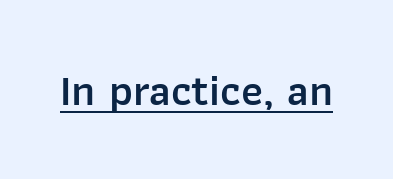
Q: Is the text bold? A: Semi-bold.
Q: Is the text italic (slanted)? A: No, it is upright.
Q: Is the typeface a serif or a sans-serif typeface? A: Sans-serif.
Q: Is the text underlined? A: Yes.
Q: Is the spacing between letters normal or unusually wide? A: Normal.
Q: Width (condensed, normal, or wide)? A: Normal.
Q: Stroke contrast? A: Low.
Q: x-height? A: Medium.
Q: Monospaced? A: No.
